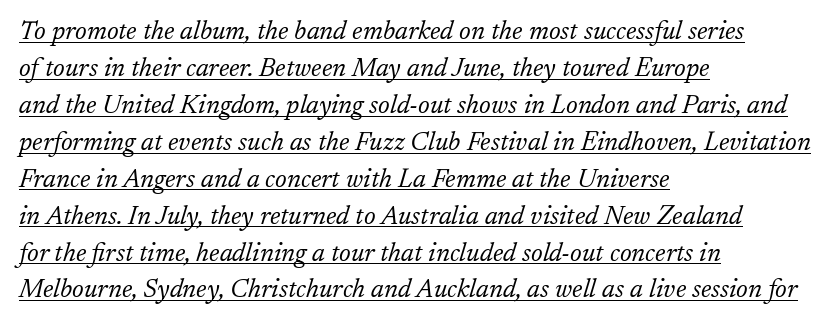
{"italic": "yes", "lean": "right", "slant_degrees": 17, "bold": "no", "underline": "yes", "align": "left", "line_spacing": "normal", "line_spacing_ratio": 1.42, "letter_spacing": "normal", "letter_spacing_em": 0.0, "glyph_px": 26}
